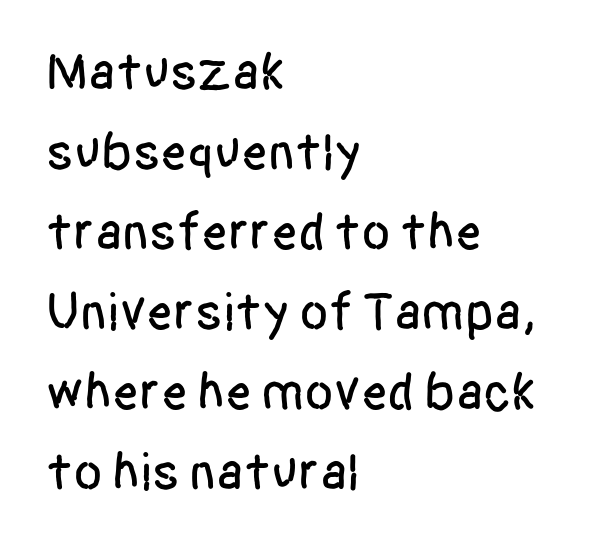
A typesetter would call this zero additional tracking. Examine the stroke ends and you'll find no serifs. Each letter keeps its own natural width here, so spacing adapts to shape. Is there any slant? The stems are plumb. The rag falls on the right side of this text block. This rendering features lettering with no underline.
